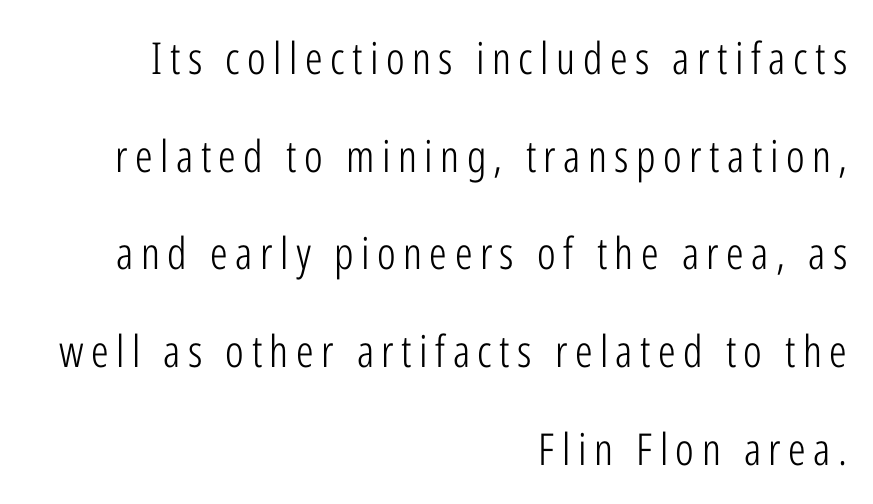
The image shows 44 px light, condensed sans-serif type, upright; set right-aligned, loose line spacing (2.22x), not underlined; low stroke contrast and a medium x-height.
